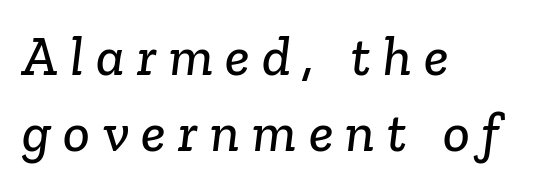
{"serif": "yes", "width": "normal", "stroke_contrast": "low", "x_height": "medium", "monospaced": "no", "underline": "no", "align": "left", "line_spacing": "normal", "line_spacing_ratio": 1.36, "letter_spacing": "wide", "letter_spacing_em": 0.22, "glyph_px": 56}
